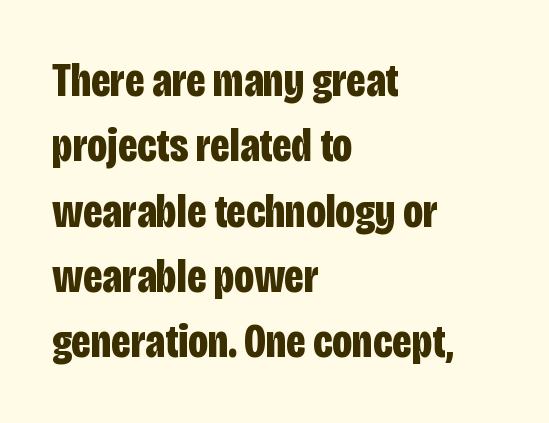
{"serif": "no", "italic": "no", "bold": "yes", "weight": "bold", "width": "condensed", "stroke_contrast": "low", "x_height": "large", "monospaced": "no", "underline": "no", "align": "left", "line_spacing": "normal", "line_spacing_ratio": 1.39, "letter_spacing": "normal", "letter_spacing_em": 0.0, "glyph_px": 47}
